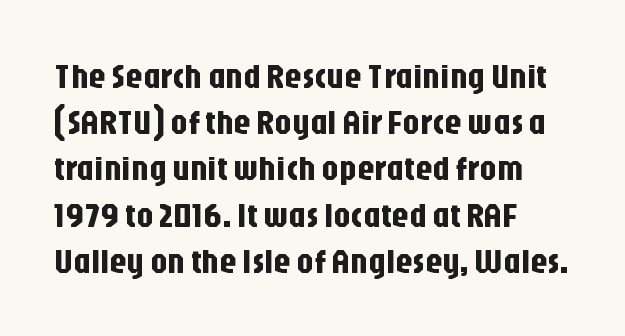
Q: Is the text italic (slanted)? A: No, it is upright.
Q: Is the typeface a serif or a sans-serif typeface? A: Sans-serif.
Q: Is the text underlined? A: No.
Q: How is the paragraph aligned? A: Left-aligned.
Q: Is the spacing between letters normal or unusually wide? A: Normal.
Q: Is the spacing between lines tight, normal or loose? A: Normal.
Q: Width (condensed, normal, or wide)? A: Condensed.
Q: Stroke contrast? A: Low.
Q: x-height? A: Large.
Q: Monospaced? A: No.
